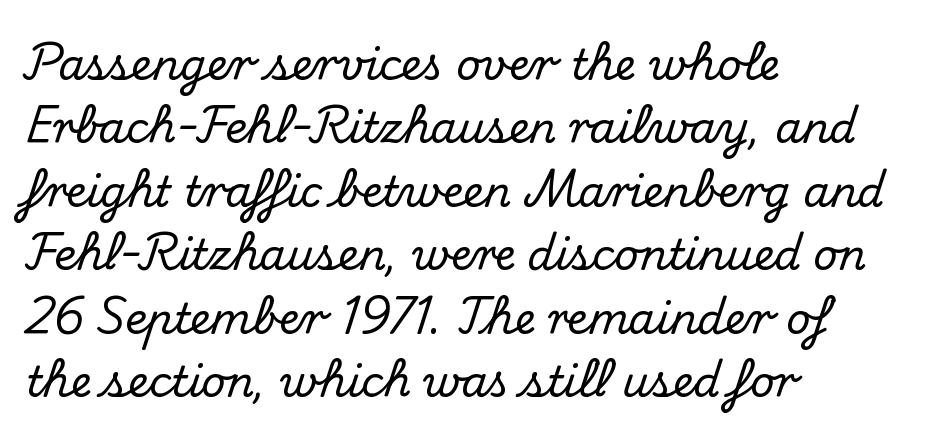
The image shows 42 px serif type; set left-aligned, normal line spacing (1.51x), normal letter spacing, not underlined; medium stroke contrast and a small x-height.
